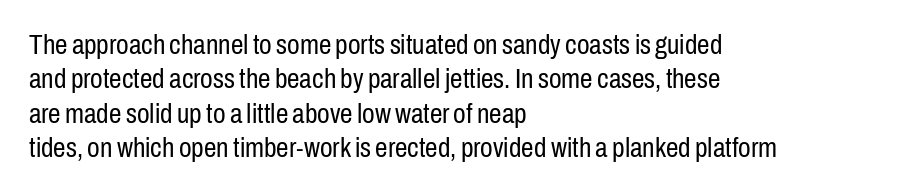
Horizontally, the lines are justified to the leading edge only. Underlining? Definitely not there. Is this a sans? Yes — the strokes have no serifs. Is this a fixed-width face? No — the glyphs have proportional, varying widths. Designer's note — italics off, roman on.
